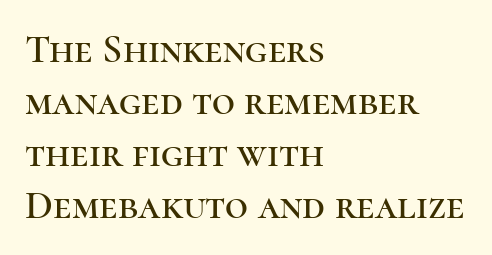
The image shows 40 px serif type, upright; set left-aligned, normal line spacing (1.3x), normal letter spacing, not underlined; high stroke contrast and a medium x-height.
